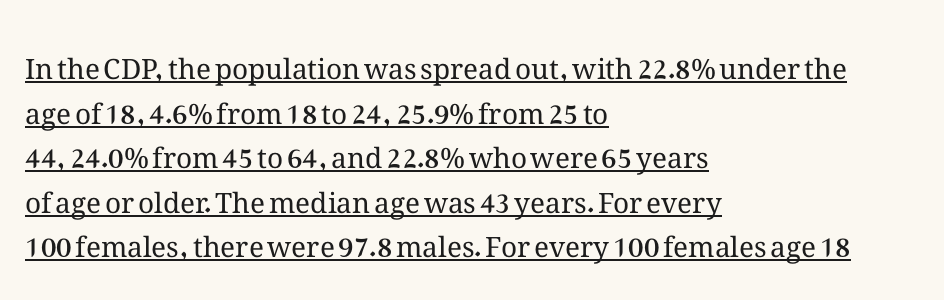
Characters follow at the spacing the type designer built in. A light-to-regular cut is what we see here. A normal amount of white space separates one row of letters from the next. The letters advance in unequal steps, a hallmark of proportional type. Line beginnings align vertically; line endings do not.
